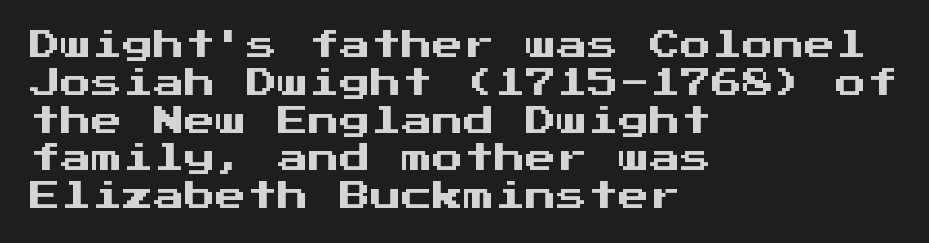
No italicization has been applied; the sample stays upright. Tracking value appears to be zero — textbook default spacing. Here the designer chose a console-style face with uniform glyph widths. The specimen omits any rule beneath the text block's lines.
